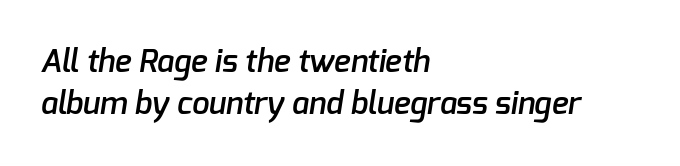
The face used here is a semibold: visibly heavier than regular, lighter than bold. The passage shown is not underscored anywhere. This sample uses a sans-serif face. The rendering anchors every line to the left-hand side. Between one letter and the next there's only the usual sliver of space. Notice how descenders clear the ascenders below comfortably — that's standard leading.
